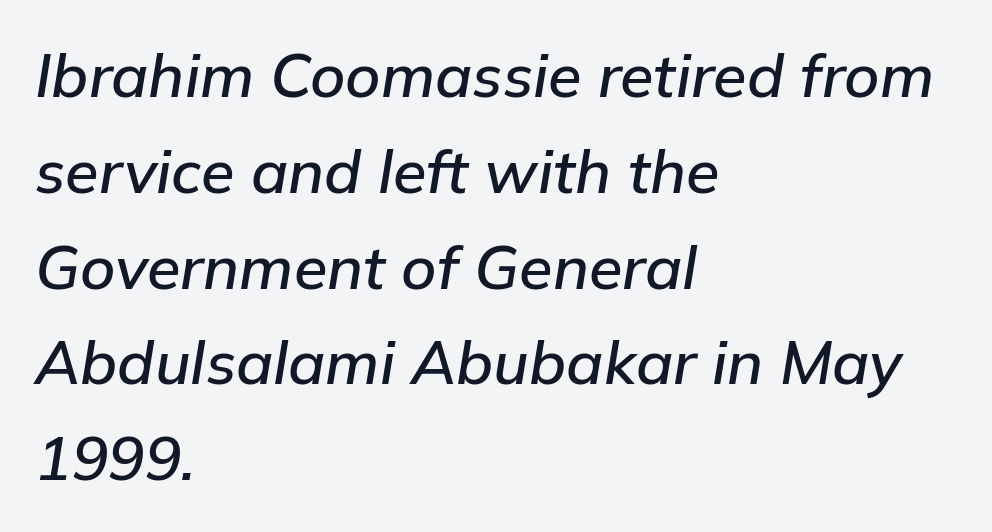
{"italic": "yes", "lean": "right", "slant_degrees": 9, "width": "normal", "stroke_contrast": "low", "x_height": "medium", "monospaced": "no", "underline": "no", "align": "left", "line_spacing": "normal", "line_spacing_ratio": 1.57, "letter_spacing": "normal", "letter_spacing_em": 0.0, "glyph_px": 61}
